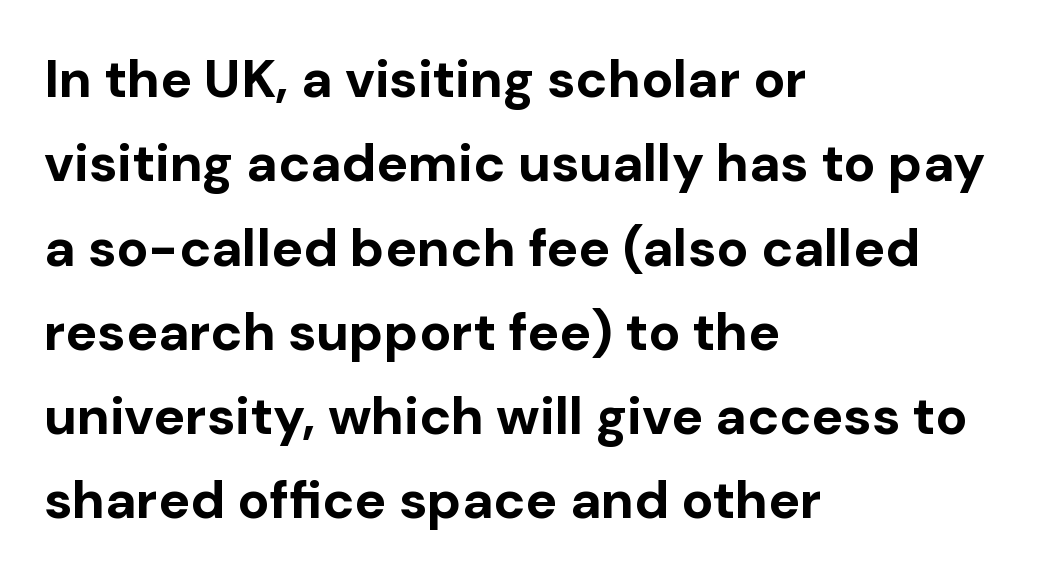
{"serif": "no", "italic": "no", "bold": "yes", "weight": "bold", "width": "normal", "stroke_contrast": "low", "x_height": "medium", "monospaced": "no", "underline": "no", "align": "left", "line_spacing": "normal", "line_spacing_ratio": 1.59, "letter_spacing": "normal", "letter_spacing_em": 0.0, "glyph_px": 53}
